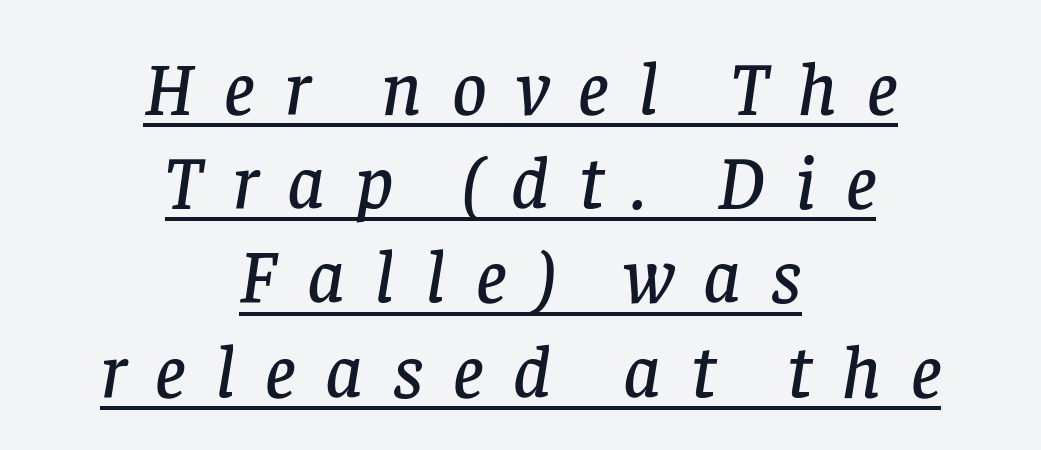
{"serif": "yes", "italic": "yes", "lean": "right", "slant_degrees": 8, "width": "normal", "stroke_contrast": "low", "x_height": "large", "monospaced": "no", "underline": "yes", "align": "center", "line_spacing_ratio": 1.24, "letter_spacing": "wide", "letter_spacing_em": 0.39, "glyph_px": 76}
